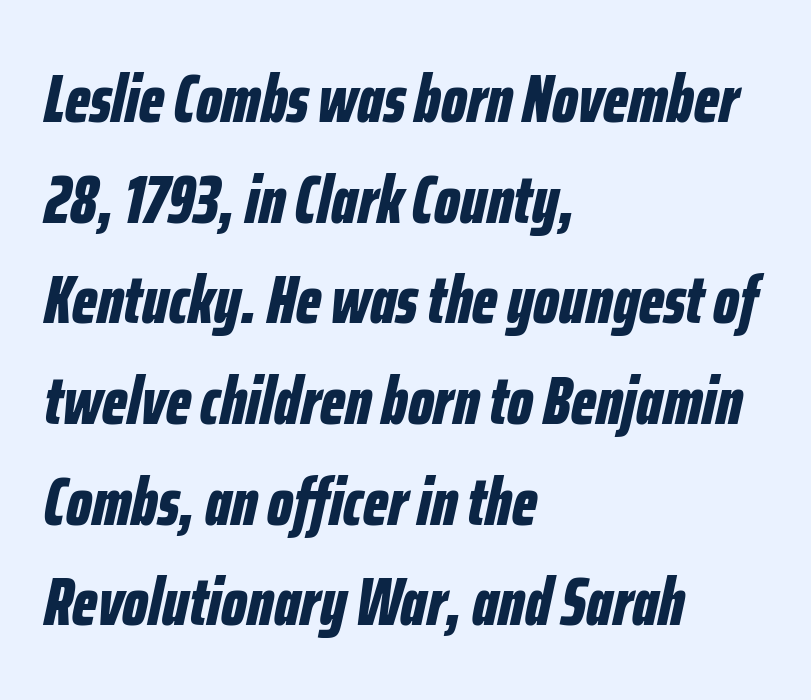
The image shows 68 px bold, condensed type, italic (leaning right); set left-aligned, normal line spacing (1.48x), normal letter spacing, not underlined; low stroke contrast and a medium x-height.
